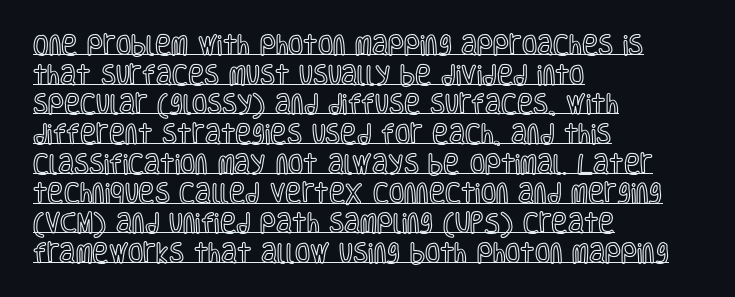
The image shows 22 px text type, upright; set left-aligned, normal line spacing (1.35x), normal letter spacing, underlined.
